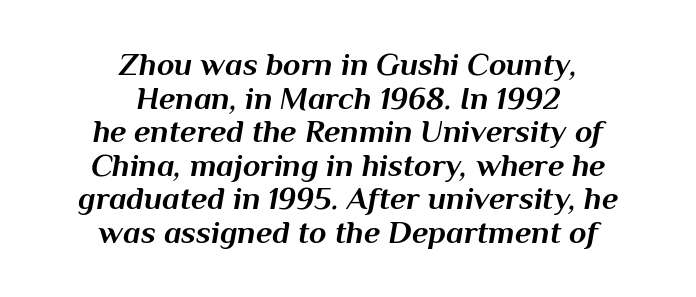
{"italic": "yes", "lean": "right", "slant_degrees": 10, "bold": "yes", "weight": "bold", "width": "normal", "stroke_contrast": "medium", "x_height": "medium", "monospaced": "no", "underline": "no", "align": "center", "line_spacing": "tight", "line_spacing_ratio": 1.05, "letter_spacing": "normal", "letter_spacing_em": 0.0, "glyph_px": 32}
